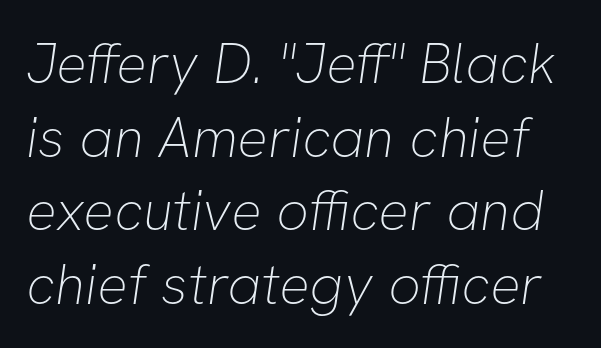
The image shows 57 px thin sans-serif type; set normal line spacing (1.29x), normal letter spacing, not underlined; low stroke contrast and a medium x-height.
